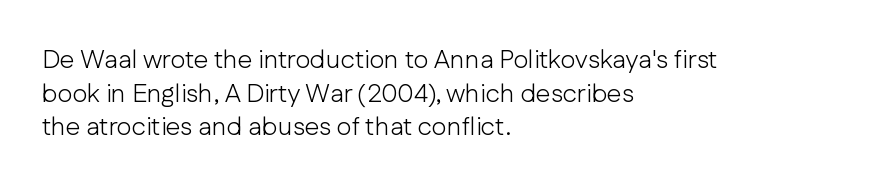
{"italic": "no", "bold": "no", "underline": "no", "align": "left", "line_spacing": "normal", "line_spacing_ratio": 1.29, "letter_spacing": "normal", "letter_spacing_em": 0.0, "glyph_px": 26}
